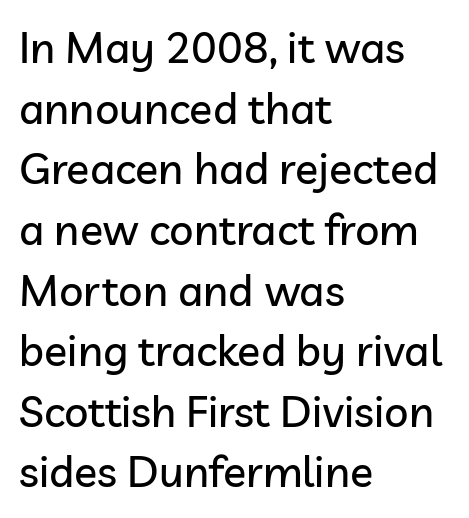
Looks like regular typesetting: each glyph gets only the width it needs. The specimen reads as upright at a glance. A sans-serif font was chosen for this passage. Teacher's note: observe the even left margin — that is flush-left alignment.
